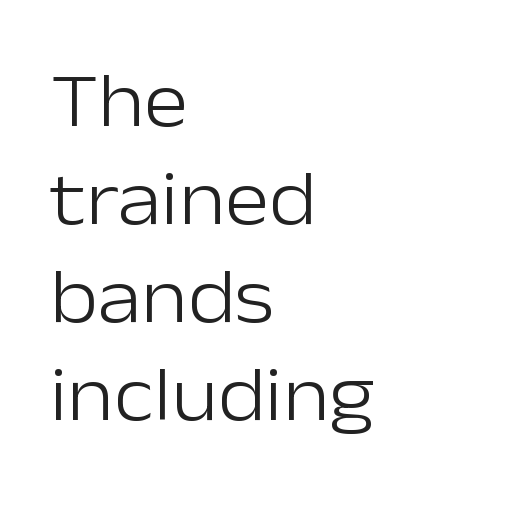
Q: Is the text bold? A: No.
Q: Is the text italic (slanted)? A: No, it is upright.
Q: Is the typeface a serif or a sans-serif typeface? A: Sans-serif.
Q: Is the text underlined? A: No.
Q: How is the paragraph aligned? A: Left-aligned.
Q: Is the spacing between letters normal or unusually wide? A: Normal.
Q: Is the spacing between lines tight, normal or loose? A: Normal.
Q: Width (condensed, normal, or wide)? A: Normal.
Q: Stroke contrast? A: Low.
Q: x-height? A: Medium.
Q: Monospaced? A: No.
